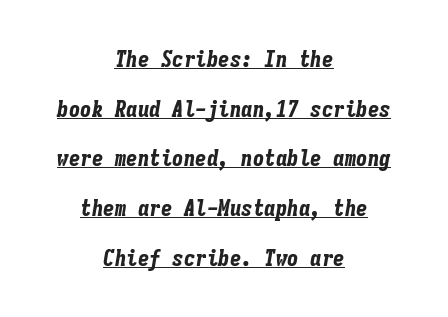
There's an unmistakable incline to the writing here. Emphasis is given by a line drawn under the lettering. The face used here has the dense, thick strokes of a bold. The paragraph shown floats in the horizontal middle. Compared with typical paragraphs, the rows here are farther apart.
